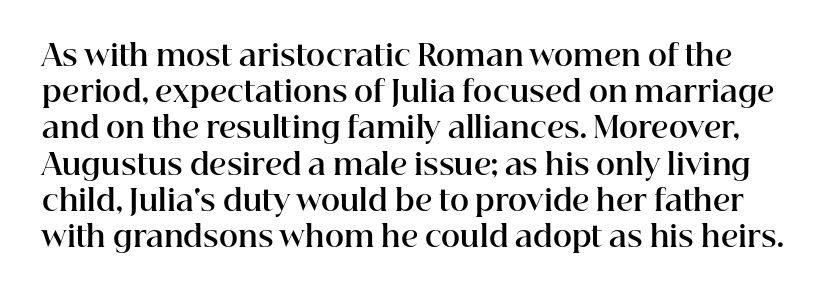
Q: Is the text bold? A: Yes.
Q: Is the text italic (slanted)? A: No, it is upright.
Q: Is the typeface a serif or a sans-serif typeface? A: Serif.
Q: Is the text underlined? A: No.
Q: Is the spacing between letters normal or unusually wide? A: Normal.
Q: Is the spacing between lines tight, normal or loose? A: Normal.
Q: Width (condensed, normal, or wide)? A: Normal.
Q: Stroke contrast? A: High.
Q: x-height? A: Medium.
Q: Monospaced? A: No.
